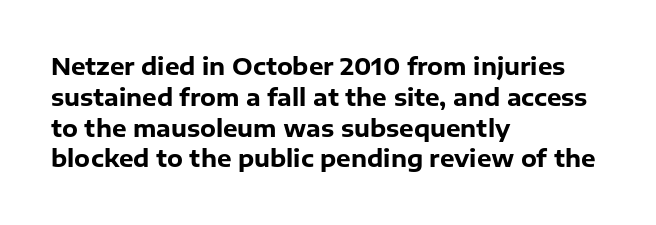
{"italic": "no", "bold": "yes", "underline": "no", "align": "left", "line_spacing": "normal", "line_spacing_ratio": 1.34, "letter_spacing": "normal", "letter_spacing_em": 0.0, "glyph_px": 23}
